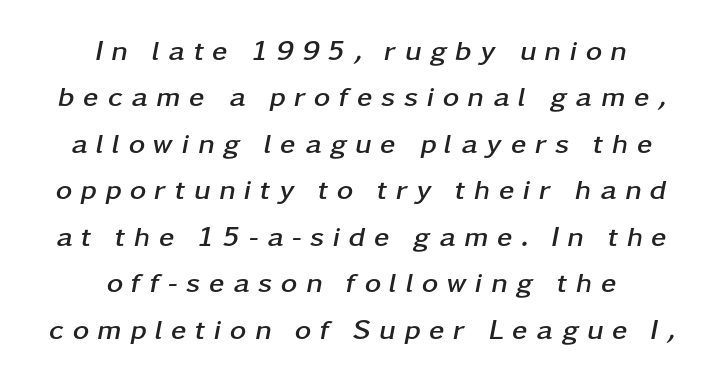
The image shows 28 px semibold, wide type, italic (leaning right); set centered, normal line spacing (1.66x), unusually wide letter spacing (+0.3 em), not underlined; low stroke contrast and a medium x-height.
